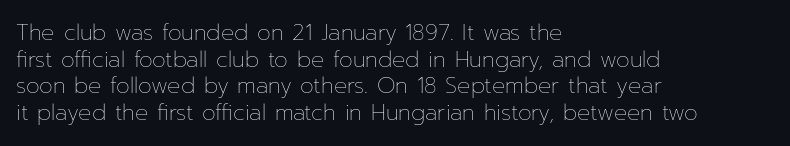
Q: Is the text bold? A: No.
Q: Is the text italic (slanted)? A: No, it is upright.
Q: Is the text underlined? A: No.
Q: How is the paragraph aligned? A: Left-aligned.
Q: Is the spacing between letters normal or unusually wide? A: Normal.
